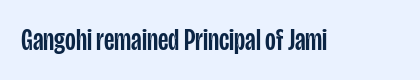
{"serif": "no", "italic": "no", "width": "condensed", "stroke_contrast": "low", "x_height": "large", "monospaced": "no", "underline": "no", "letter_spacing": "normal", "letter_spacing_em": 0.0, "glyph_px": 31}
